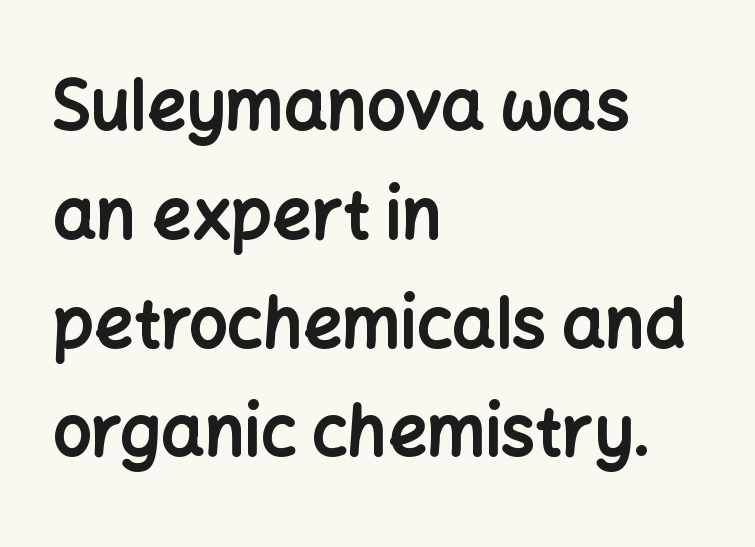
The image shows 68 px bold sans-serif type, upright; set left-aligned, normal line spacing (1.6x), normal letter spacing, not underlined; low stroke contrast and a medium x-height.
